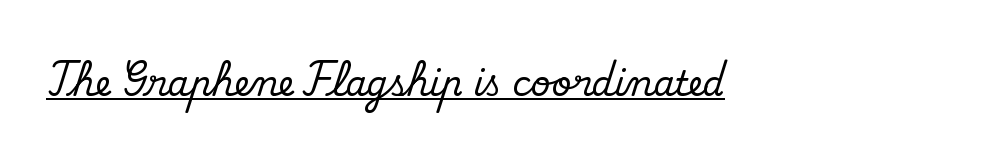
Is the letter spacing exaggerated? No — it looks like the ordinary default. Compared with undecorated copy, this sample adds a rule below the words. Here the designer chose a conventional face with non-uniform glyph widths. Little horizontal feet cap the strokes, marking this as serif type.
